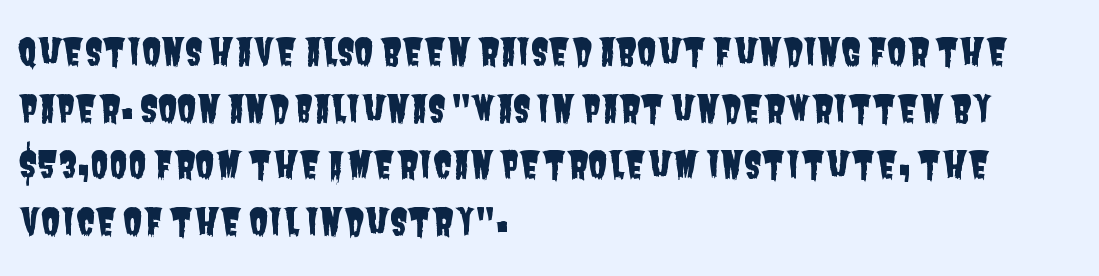
{"serif": "no", "width": "condensed", "stroke_contrast": "low", "x_height": "large", "monospaced": "no", "underline": "no", "align": "left", "line_spacing": "normal", "line_spacing_ratio": 1.57, "letter_spacing": "normal", "letter_spacing_em": 0.0, "glyph_px": 36}
